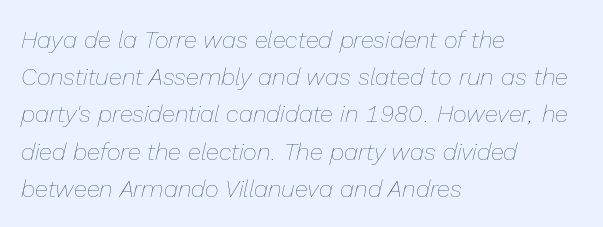
The image shows 24 px text type, italic (leaning right); set left-aligned, normal line spacing (1.55x), normal letter spacing, not underlined.
